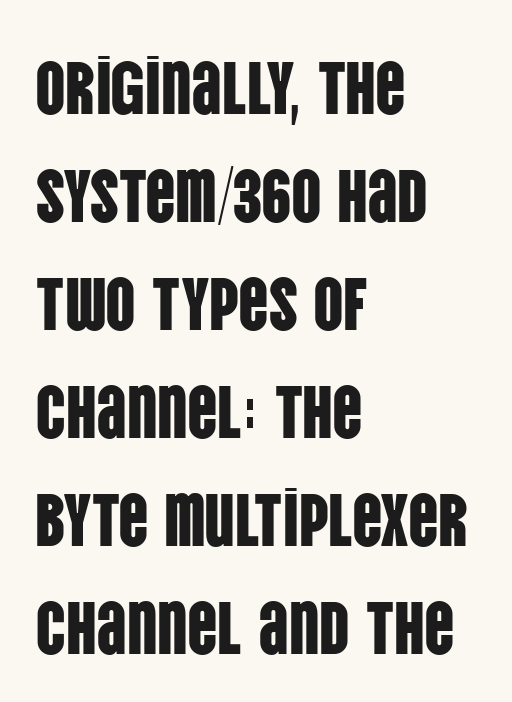
{"serif": "no", "italic": "no", "width": "condensed", "stroke_contrast": "low", "x_height": "large", "monospaced": "no", "underline": "no", "align": "left", "line_spacing": "normal", "line_spacing_ratio": 1.44, "letter_spacing": "normal", "letter_spacing_em": 0.0, "glyph_px": 75}
